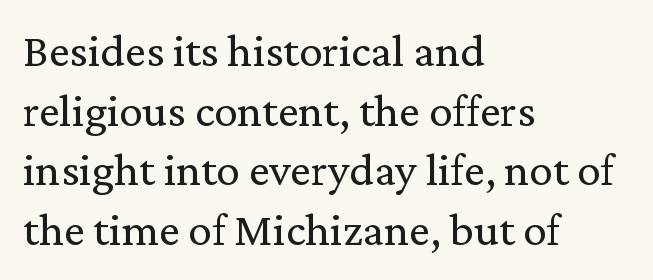
The image shows 47 px regular-weight serif type, upright; set left-aligned, normal line spacing (1.27x), normal letter spacing, not underlined; low stroke contrast and a medium x-height.
